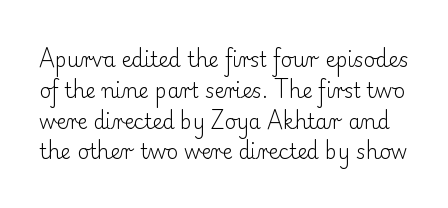
{"italic": "no", "bold": "no", "underline": "no", "line_spacing": "normal", "line_spacing_ratio": 1.54, "letter_spacing": "normal", "letter_spacing_em": 0.0, "glyph_px": 20}
